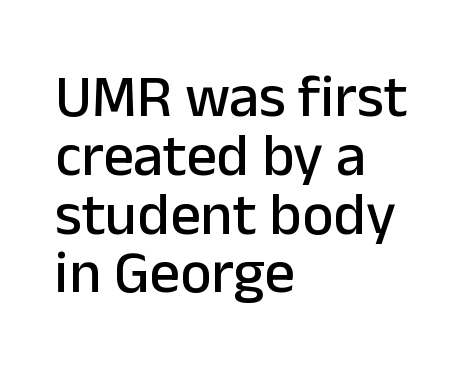
{"serif": "no", "italic": "no", "width": "normal", "stroke_contrast": "low", "x_height": "medium", "monospaced": "no", "underline": "no", "align": "left", "line_spacing": "tight", "line_spacing_ratio": 0.98, "letter_spacing": "normal", "letter_spacing_em": 0.0, "glyph_px": 60}
